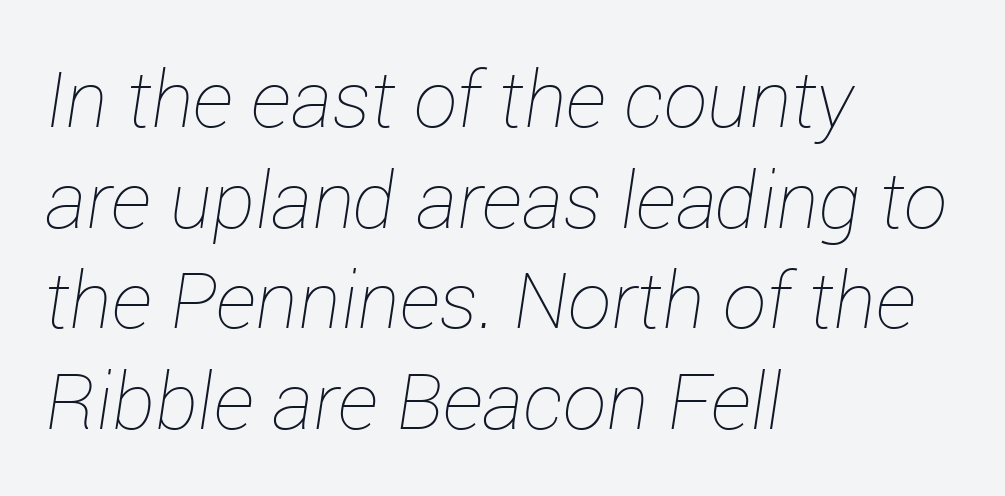
Line spacing here is normal. The letters sit at their default tracking, neither squeezed nor spread. Tall strokes in this sample are angled rather than plumb. The string is rendered with underlining switched off. The lines in this sample share a left origin and differ only in where they stop. The typesetting does not lean heavy: it is not bold.
